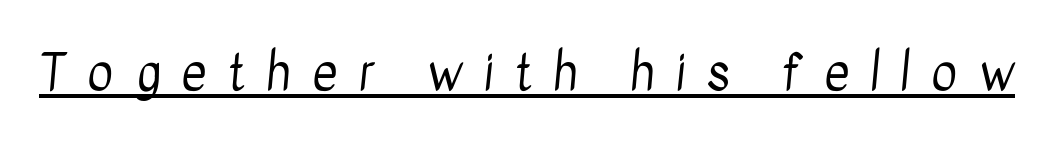
Q: Is the text bold? A: No.
Q: Is the typeface a serif or a sans-serif typeface? A: Sans-serif.
Q: Is the text underlined? A: Yes.
Q: Is the spacing between letters normal or unusually wide? A: Unusually wide.
Q: Width (condensed, normal, or wide)? A: Condensed.
Q: Stroke contrast? A: Low.
Q: x-height? A: Medium.
Q: Monospaced? A: No.
